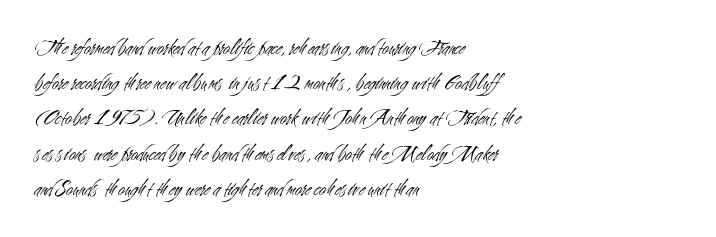
Q: Is the text bold? A: No.
Q: Is the text italic (slanted)? A: Yes.
Q: Is the text underlined? A: No.
Q: How is the paragraph aligned? A: Left-aligned.
Q: Is the spacing between letters normal or unusually wide? A: Normal.
Q: Is the spacing between lines tight, normal or loose? A: Normal.
